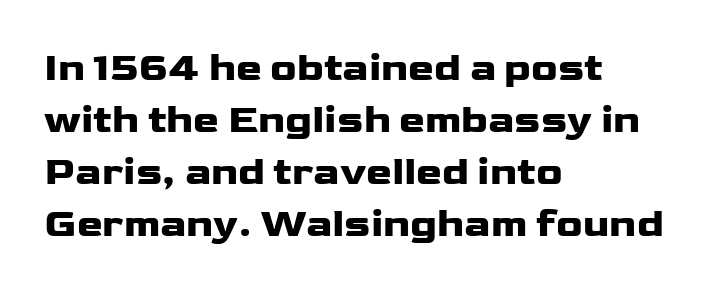
{"serif": "no", "italic": "no", "bold": "yes", "weight": "heavy", "width": "wide", "stroke_contrast": "low", "x_height": "medium", "monospaced": "no", "underline": "no", "align": "left", "line_spacing": "normal", "line_spacing_ratio": 1.33, "letter_spacing": "normal", "letter_spacing_em": 0.0, "glyph_px": 39}
